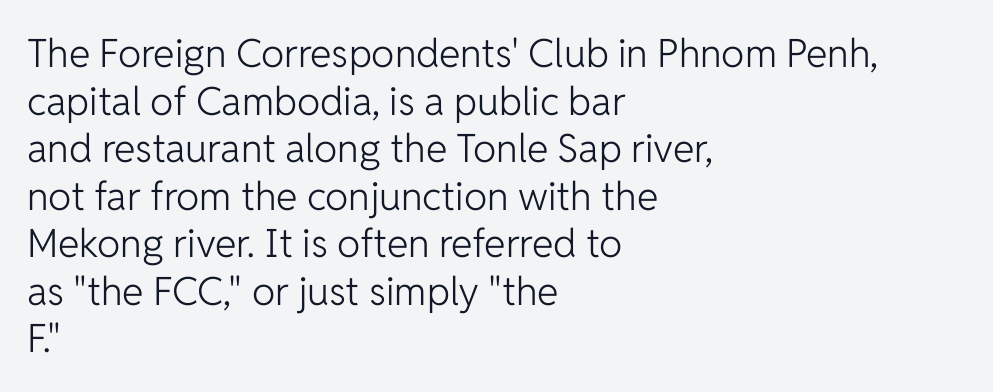
One-word summary of the alignment: left. The rendering uses natural spacing where letterforms have individual widths. Each word holds together tightly as a unit, with standard inter-letter gaps. The space directly below the letters is spotless. When letters stand straight like this, we call the style roman or upright.
